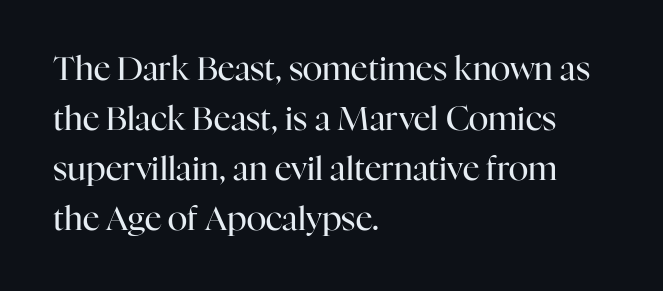
Q: Is the text bold? A: No.
Q: Is the text italic (slanted)? A: No, it is upright.
Q: Is the typeface a serif or a sans-serif typeface? A: Serif.
Q: Is the text underlined? A: No.
Q: How is the paragraph aligned? A: Left-aligned.
Q: Is the spacing between letters normal or unusually wide? A: Normal.
Q: Is the spacing between lines tight, normal or loose? A: Normal.
Q: Width (condensed, normal, or wide)? A: Normal.
Q: Stroke contrast? A: High.
Q: x-height? A: Medium.
Q: Monospaced? A: No.
